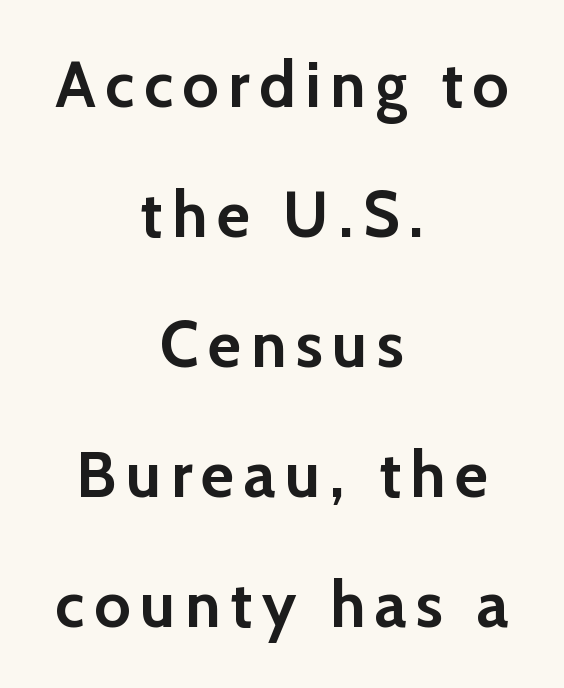
The image shows 64 px semibold sans-serif type, upright; set centered, loose line spacing (2.03x), not underlined; low stroke contrast and a medium x-height.
